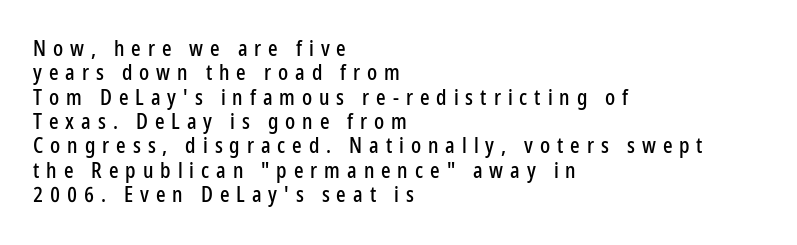
The image shows 21 px text type, upright; set left-aligned, line spacing 1.16x, unusually wide letter spacing (+0.33 em), not underlined.
